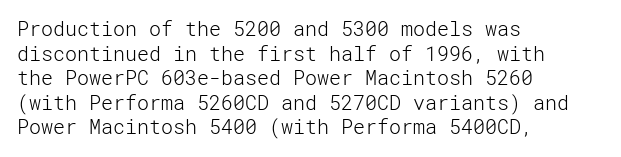
Casual observation: everything's shoved over to the left. This is not heavy type; no bold has been used. Italic? Not at all — the glyphs are vertical. The space beneath each line is pristine and unruled. No extra tracking has been applied to these lines.
